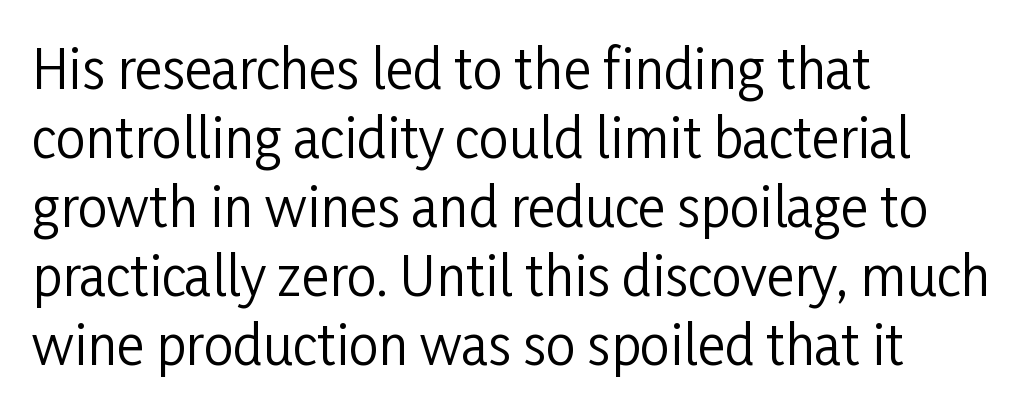
{"serif": "no", "italic": "no", "bold": "no", "weight": "regular", "width": "condensed", "stroke_contrast": "low", "x_height": "medium", "monospaced": "no", "underline": "no", "align": "left", "line_spacing": "normal", "line_spacing_ratio": 1.3, "letter_spacing": "normal", "letter_spacing_em": 0.0, "glyph_px": 53}
